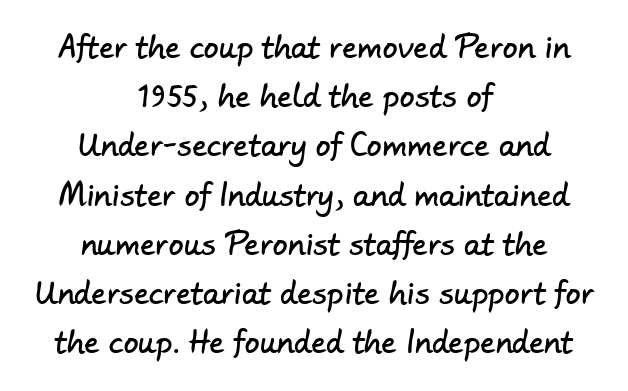
Students, observe: this is what conventionally led text looks like. Are there feet on the stems? There aren't — it's a sans. Leftover space on each line is divided equally before and after the words. Do the characters align in a grid? No, the font is proportional. The passage shown has conventional tracking throughout.
